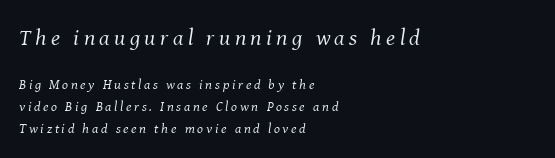
Q: Is the text bold? A: No.
Q: Is the text italic (slanted)? A: Yes, it leans right by about 8 degrees.
Q: Is the text underlined? A: No.
Q: How is the paragraph aligned? A: Left-aligned.
Q: Is the spacing between lines tight, normal or loose? A: Normal.
Q: Which block of text is set in a larger size, the first (top) or the second (bottom)? A: The first (top) one.
